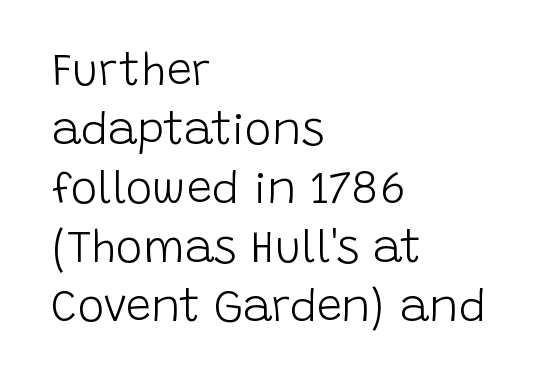
Q: Is the text bold? A: No.
Q: Is the text italic (slanted)? A: No, it is upright.
Q: Is the typeface a serif or a sans-serif typeface? A: Sans-serif.
Q: Is the text underlined? A: No.
Q: How is the paragraph aligned? A: Left-aligned.
Q: Is the spacing between letters normal or unusually wide? A: Normal.
Q: Is the spacing between lines tight, normal or loose? A: Normal.
Q: Width (condensed, normal, or wide)? A: Normal.
Q: Stroke contrast? A: Low.
Q: x-height? A: Large.
Q: Monospaced? A: No.
